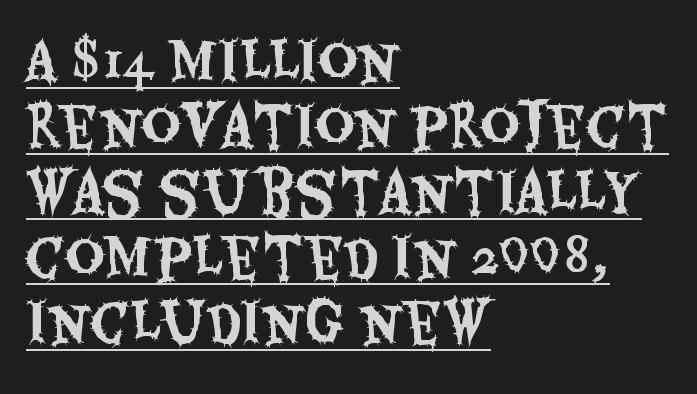
Which margin do the lines hug? The left one — the right edge is uneven. Look at the tracking — it's just the regular setting, nothing added. When letters stand straight like this, we call the style roman or upright. The rendering shows plain stroke endings on the letterforms — a sans-serif design. Do the characters align in a grid? No, the font is proportional. Students, observe the line beneath the letters — that is underlining.
